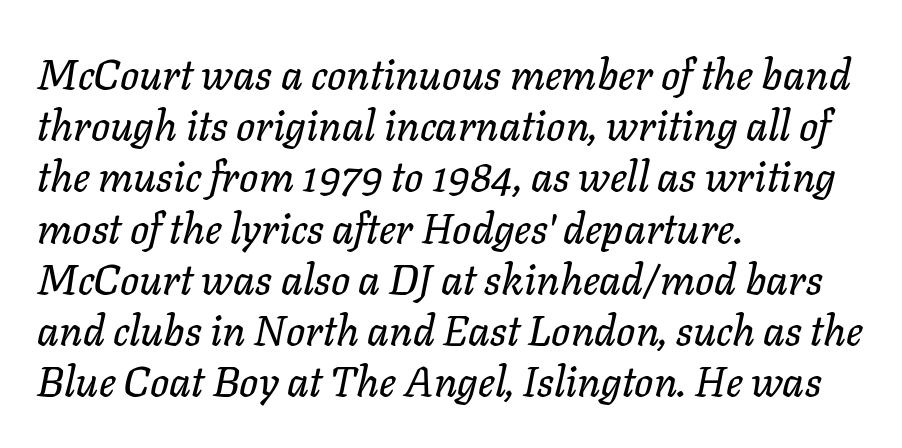
Q: Is the text italic (slanted)? A: Yes, it leans right by about 11 degrees.
Q: Is the text underlined? A: No.
Q: How is the paragraph aligned? A: Left-aligned.
Q: Is the spacing between letters normal or unusually wide? A: Normal.
Q: Width (condensed, normal, or wide)? A: Normal.
Q: Stroke contrast? A: Low.
Q: x-height? A: Medium.
Q: Monospaced? A: No.
